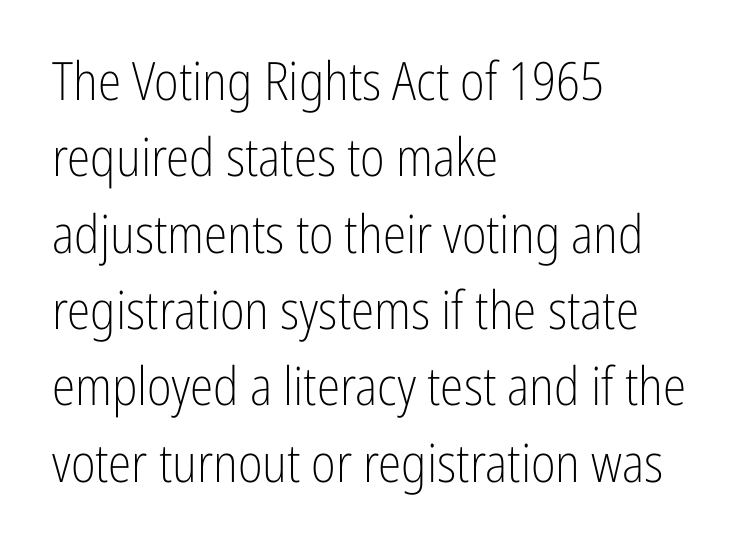
Any mark beneath the type? The region is blank. Vertically, the passage feels balanced, rows spaced as you'd expect. Character widths vary here, with narrow letters taking less room than wide ones. These lines were composed using upright roman letters. Weight: regular or lighter. Casual observation: everything's shoved over to the left.
